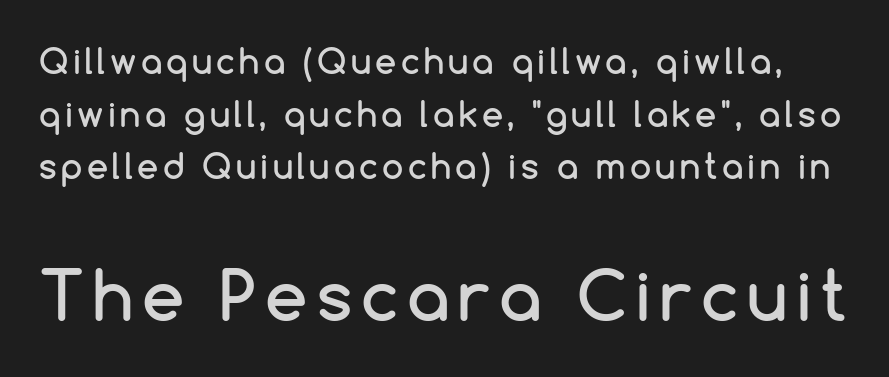
{"serif": "no", "italic": "no", "width": "normal", "stroke_contrast": "low", "x_height": "medium", "monospaced": "no", "underline": "no", "line_spacing": "normal", "line_spacing_ratio": 1.55, "larger_block": "second", "size_ratio": 2.0, "glyph_px": 68}
